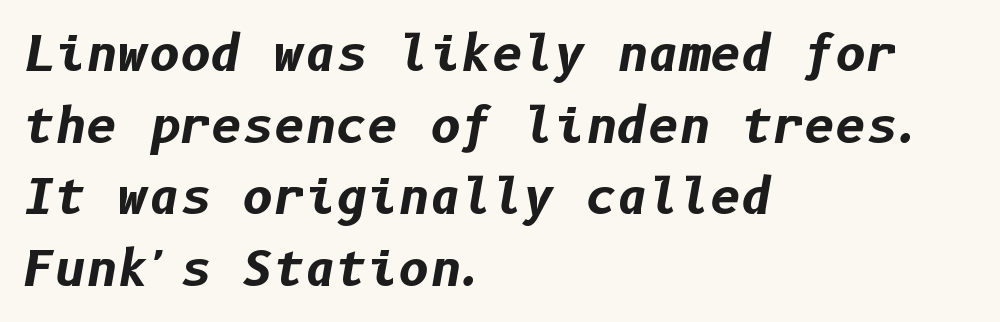
The lines are quadded left. Plain, unruled lines of type. Is there much room between lines? A standard amount, neither cramped nor airy. If you drew a line through each stem, it would be angled. Heavy-handed strokes throughout: this text is bold.
